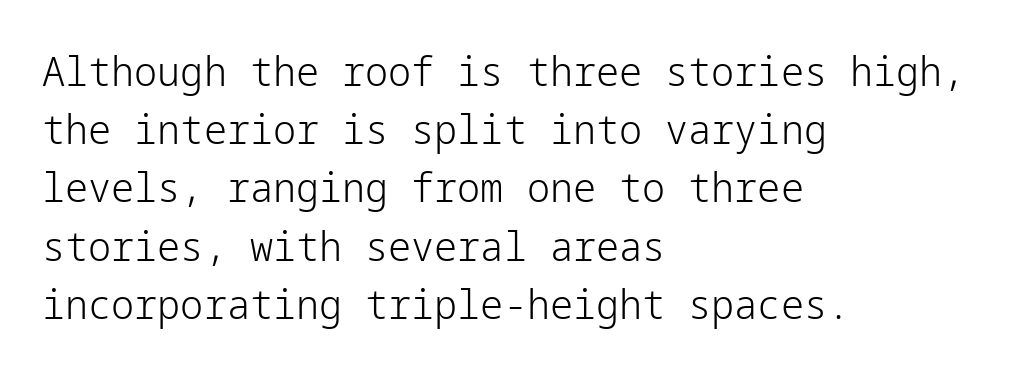
The image shows 41 px light sans-serif type, upright; set left-aligned, normal line spacing (1.42x), normal letter spacing, not underlined; low stroke contrast and a medium x-height.
